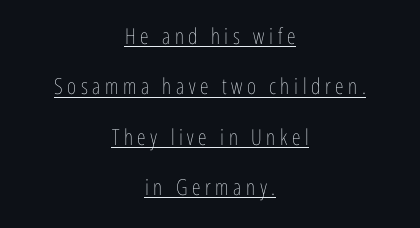
The image shows 22 px text type, upright; set centered, loose line spacing (2.29x), unusually wide letter spacing (+0.21 em), underlined.
